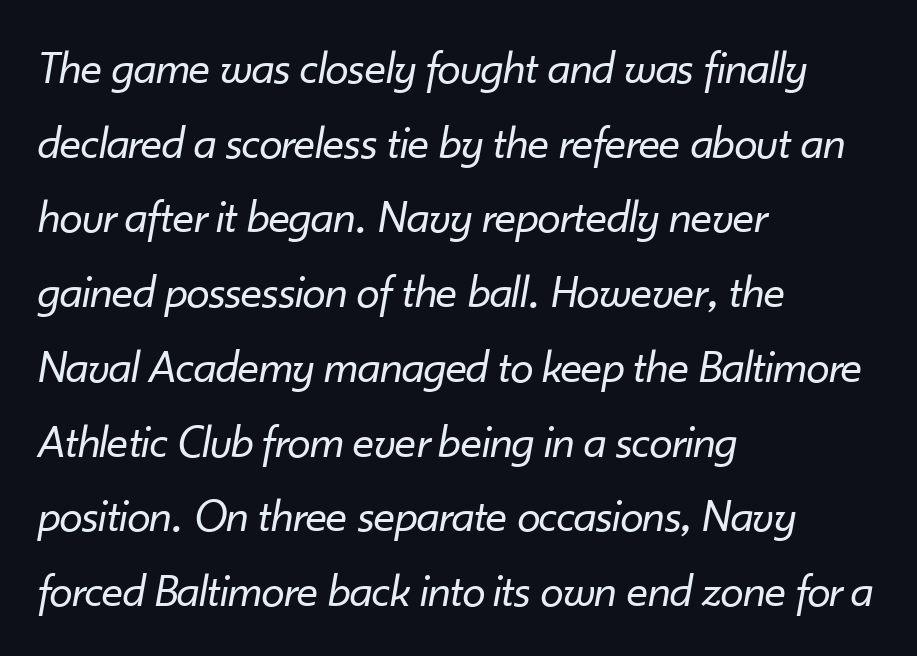
{"italic": "yes", "lean": "right", "slant_degrees": 10, "bold": "no", "weight": "regular", "width": "normal", "stroke_contrast": "low", "x_height": "small", "monospaced": "no", "underline": "no", "align": "left", "line_spacing": "normal", "line_spacing_ratio": 1.59, "letter_spacing": "normal", "letter_spacing_em": 0.0, "glyph_px": 47}
